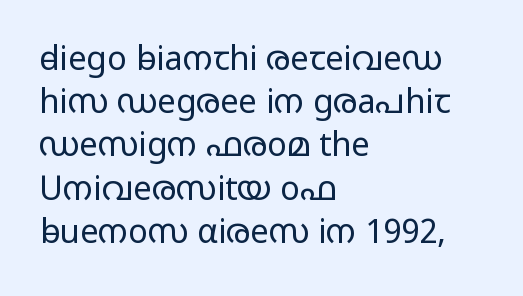
{"serif": "no", "italic": "no", "bold": "no", "weight": "light", "width": "wide", "stroke_contrast": "low", "x_height": "medium", "monospaced": "no", "underline": "no", "align": "left", "line_spacing": "normal", "line_spacing_ratio": 1.31, "letter_spacing": "normal", "letter_spacing_em": 0.0, "glyph_px": 33}
